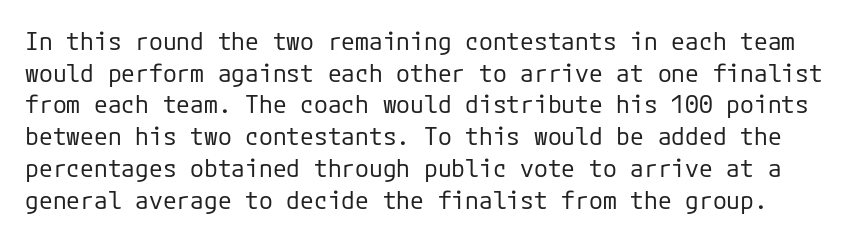
The image shows 25 px text type, upright; set normal line spacing (1.27x), normal letter spacing, not underlined.
